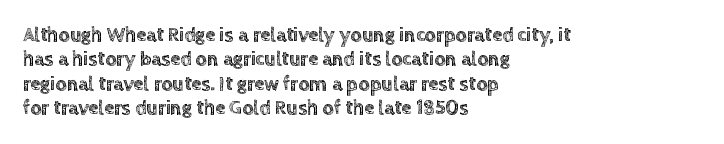
{"italic": "no", "underline": "no", "align": "left", "line_spacing_ratio": 1.22, "letter_spacing": "normal", "letter_spacing_em": 0.0, "glyph_px": 20}
